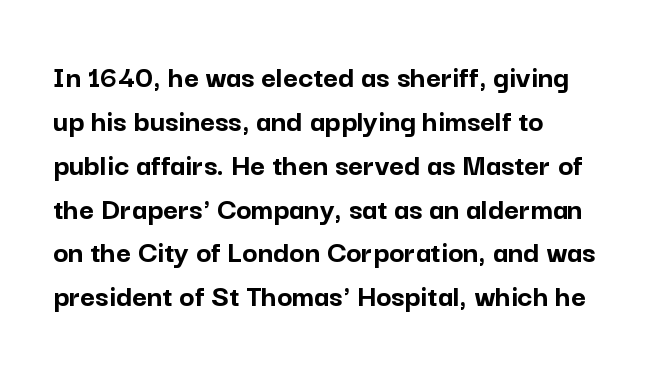
{"serif": "no", "italic": "no", "bold": "yes", "weight": "semibold", "width": "normal", "stroke_contrast": "low", "x_height": "medium", "monospaced": "no", "underline": "no", "line_spacing": "normal", "line_spacing_ratio": 1.37, "letter_spacing": "normal", "letter_spacing_em": 0.0, "glyph_px": 32}
